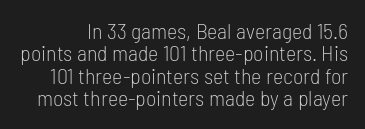
Notice how the stems are strictly vertical — no italics here. The face looks like a standard text weight, possibly lighter. Look at the tracking — it's just the regular setting, nothing added. Descenders are the only things crossing below the line.
